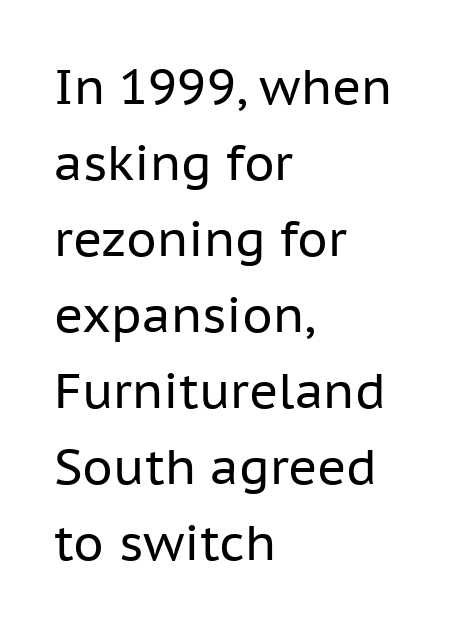
Honestly, the letter spacing is just normal — you wouldn't notice it. Tall strokes in this sample are plumb rather than angled. The face used here is a sans, in the tradition of grotesques and geometrics. The strip under each line holds only bare page. In CSS terms this would be text-align: left. Proportional: the letters do not fall into vertical columns.
